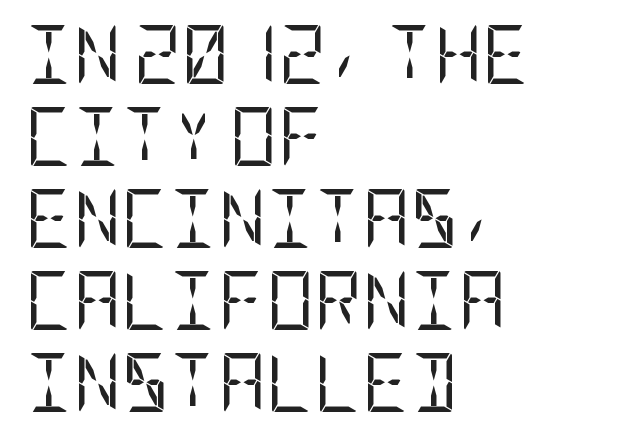
The image shows 59 px regular-weight, condensed sans-serif type, upright; set left-aligned, normal line spacing (1.39x), normal letter spacing, not underlined; low stroke contrast and a large x-height.
